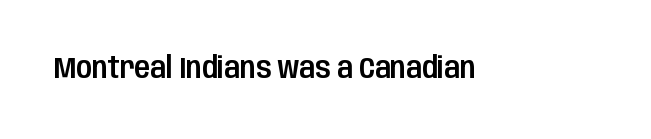
The image shows 29 px condensed sans-serif type, upright; set normal letter spacing, not underlined; low stroke contrast and a large x-height.
